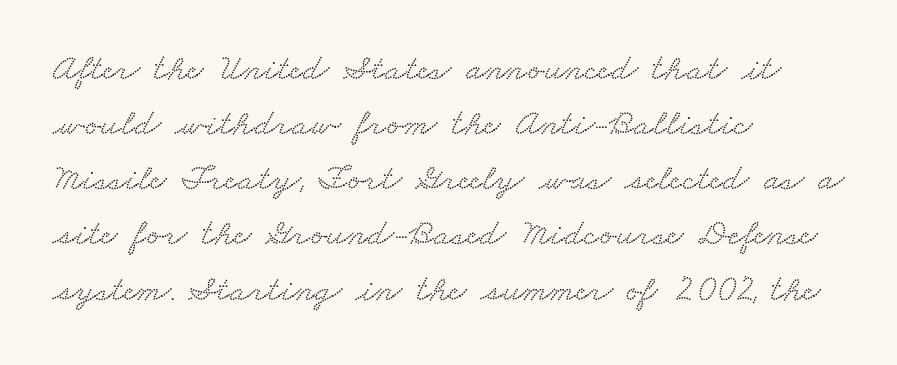
Q: Is the typeface a serif or a sans-serif typeface? A: Serif.
Q: Is the text underlined? A: No.
Q: How is the paragraph aligned? A: Left-aligned.
Q: Is the spacing between letters normal or unusually wide? A: Normal.
Q: Is the spacing between lines tight, normal or loose? A: Normal.
Q: Width (condensed, normal, or wide)? A: Wide.
Q: Stroke contrast? A: Low.
Q: x-height? A: Small.
Q: Monospaced? A: No.
